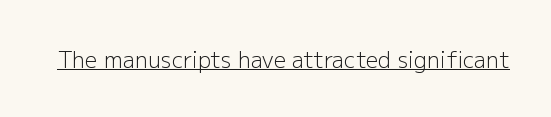
{"italic": "no", "bold": "no", "underline": "yes", "letter_spacing": "normal", "letter_spacing_em": 0.0, "glyph_px": 22}
